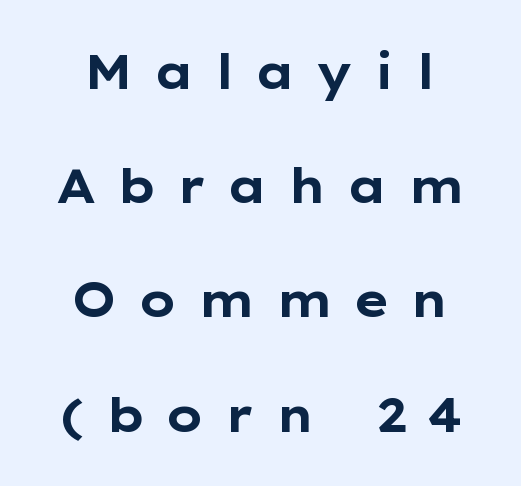
Here the designer chose a conventional face with non-uniform glyph widths. Characters remain perfectly vertical along every line. This block would shrink considerably if given ordinary leading; it's expanded now. The rendering shows plain stroke endings on the letterforms — a sans-serif design. Any mark beneath the type? The region is blank. These words are printed bold, with thick strokes throughout.
